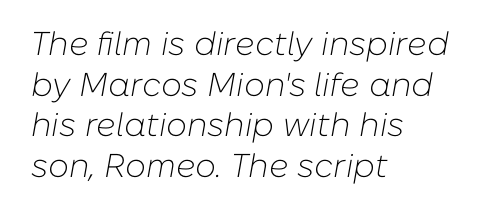
Q: Is the text bold? A: No.
Q: Is the text italic (slanted)? A: Yes, it leans right by about 10 degrees.
Q: Is the text underlined? A: No.
Q: How is the paragraph aligned? A: Left-aligned.
Q: Is the spacing between letters normal or unusually wide? A: Normal.
Q: Width (condensed, normal, or wide)? A: Normal.
Q: Stroke contrast? A: Low.
Q: x-height? A: Medium.
Q: Monospaced? A: No.
